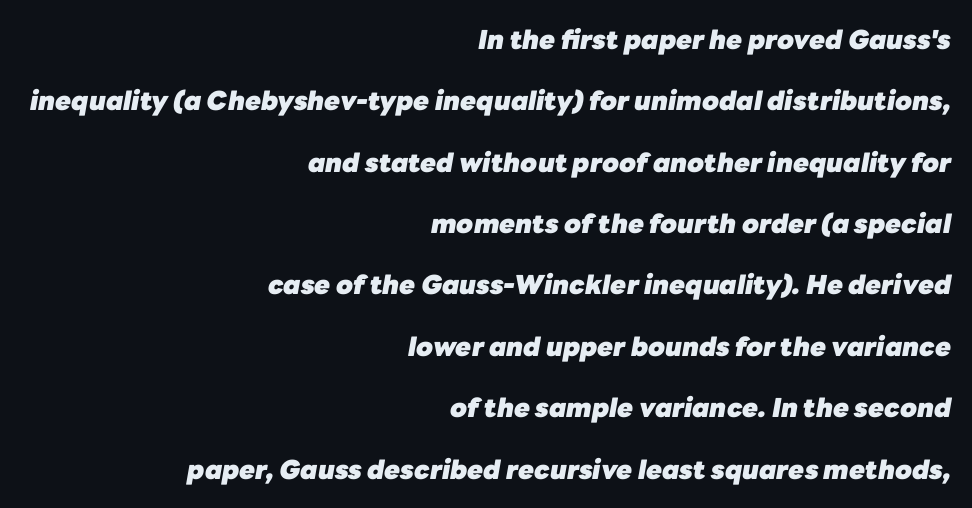
{"italic": "yes", "lean": "right", "slant_degrees": 10, "bold": "yes", "underline": "no", "align": "right", "line_spacing": "loose", "line_spacing_ratio": 2.36, "letter_spacing": "normal", "letter_spacing_em": 0.0, "glyph_px": 26}
